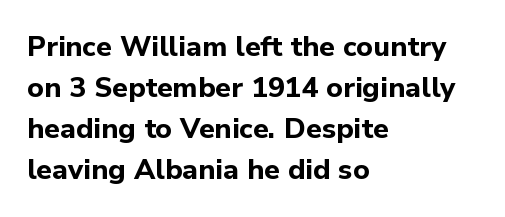
Serifs: no, the terminals of the letterforms are clean. Thick stems and heavy bowls — unmistakably bold. Italic? Not at all — the glyphs are vertical. Words appear dense and cohesive because spacing is normal. Underlining? Definitely not there.
